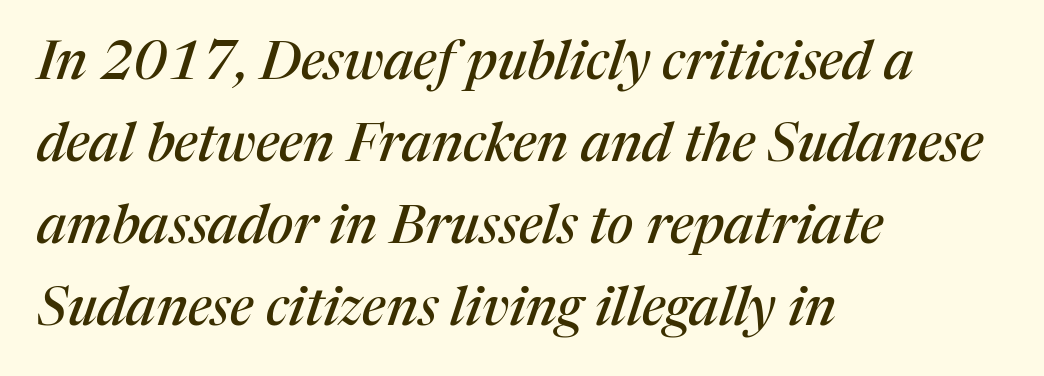
{"serif": "yes", "italic": "yes", "lean": "right", "slant_degrees": 17, "width": "normal", "stroke_contrast": "medium", "x_height": "medium", "monospaced": "no", "underline": "no", "align": "left", "line_spacing": "normal", "line_spacing_ratio": 1.52, "letter_spacing": "normal", "letter_spacing_em": 0.0, "glyph_px": 54}
